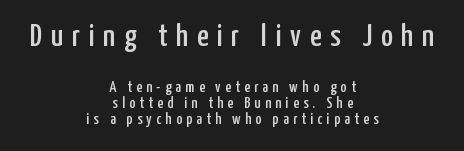
Q: Is the text italic (slanted)? A: No, it is upright.
Q: Is the typeface a serif or a sans-serif typeface? A: Sans-serif.
Q: Is the text underlined? A: No.
Q: How is the paragraph aligned? A: Centered.
Q: Is the spacing between letters normal or unusually wide? A: Unusually wide.
Q: Is the spacing between lines tight, normal or loose? A: Tight.
Q: Which block of text is set in a larger size, the first (top) or the second (bottom)? A: The first (top) one.
Q: Width (condensed, normal, or wide)? A: Condensed.
Q: Stroke contrast? A: Low.
Q: x-height? A: Medium.
Q: Monospaced? A: No.
